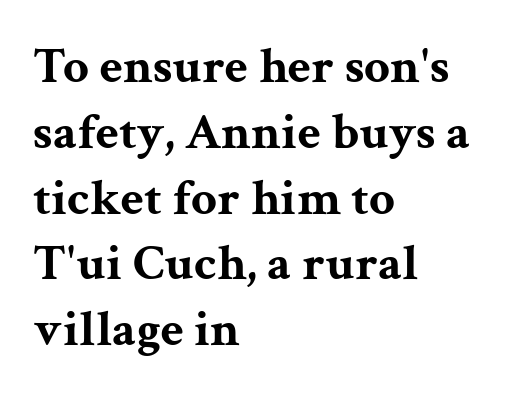
Q: Is the text bold? A: Yes.
Q: Is the text italic (slanted)? A: No, it is upright.
Q: Is the typeface a serif or a sans-serif typeface? A: Serif.
Q: Is the text underlined? A: No.
Q: How is the paragraph aligned? A: Left-aligned.
Q: Is the spacing between letters normal or unusually wide? A: Normal.
Q: Is the spacing between lines tight, normal or loose? A: Normal.
Q: Width (condensed, normal, or wide)? A: Wide.
Q: Stroke contrast? A: Medium.
Q: x-height? A: Medium.
Q: Monospaced? A: No.
